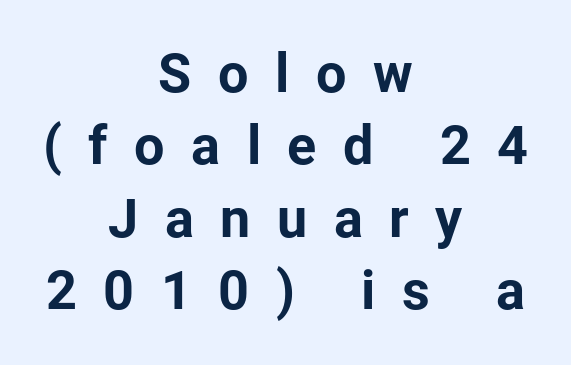
A centered setting, common on invitations and titles, is used for this passage. The text was rendered using a sans face with plain stroke endings. Nope, not italic — everything's standing straight. This sample has the flowing, uneven cadence of proportional lettering.
